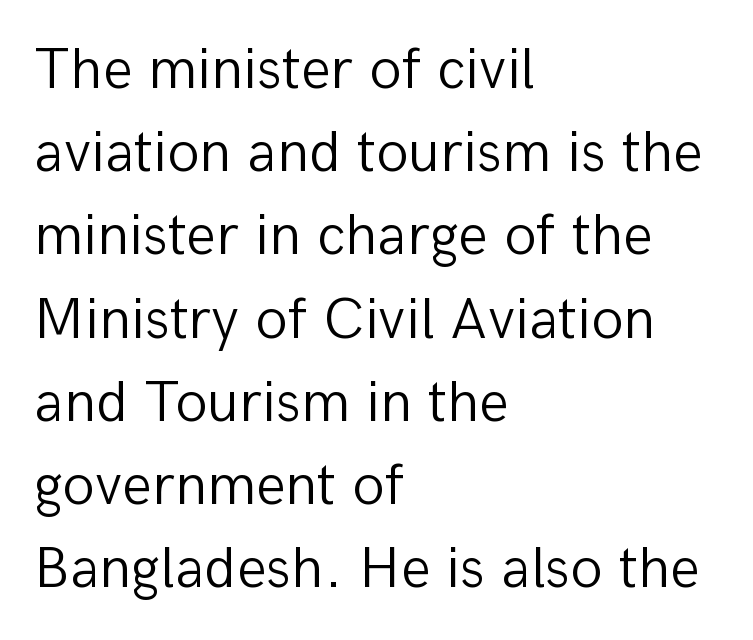
This sample uses an upright cut, with every glyph sitting square on the baseline. Observe the ordinary spacing: letters are neighbours, not strangers. The line-height multiplier appears to be the usual default. Here the designer chose a conventional face with non-uniform glyph widths. The rag falls on the right side of this text block. Words float on clear page, feet unadorned.
